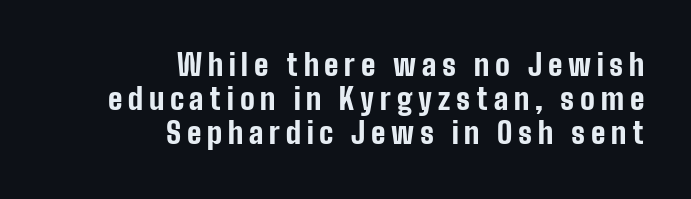
Q: Is the text bold? A: Yes.
Q: Is the text italic (slanted)? A: No, it is upright.
Q: Is the typeface a serif or a sans-serif typeface? A: Sans-serif.
Q: Is the text underlined? A: No.
Q: How is the paragraph aligned? A: Right-aligned.
Q: Is the spacing between letters normal or unusually wide? A: Unusually wide.
Q: Width (condensed, normal, or wide)? A: Condensed.
Q: Stroke contrast? A: Low.
Q: x-height? A: Medium.
Q: Monospaced? A: No.
